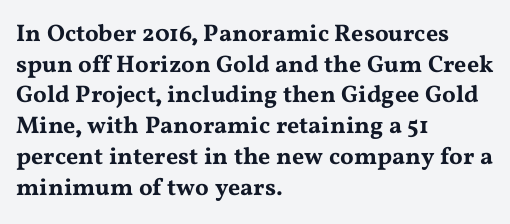
{"italic": "no", "underline": "no", "align": "left", "line_spacing": "normal", "line_spacing_ratio": 1.28, "letter_spacing": "normal", "letter_spacing_em": 0.0, "glyph_px": 24}
